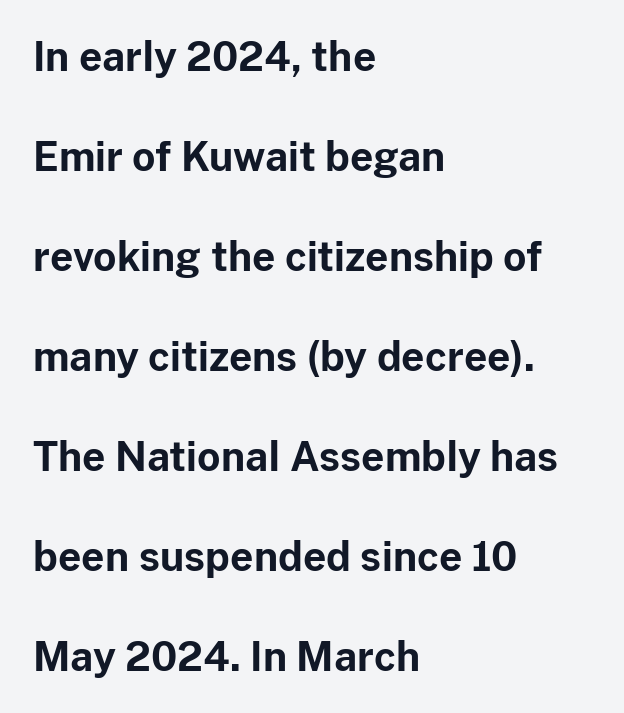
Q: Is the text bold? A: Yes.
Q: Is the text italic (slanted)? A: No, it is upright.
Q: Is the typeface a serif or a sans-serif typeface? A: Sans-serif.
Q: Is the text underlined? A: No.
Q: How is the paragraph aligned? A: Left-aligned.
Q: Is the spacing between letters normal or unusually wide? A: Normal.
Q: Is the spacing between lines tight, normal or loose? A: Loose.
Q: Width (condensed, normal, or wide)? A: Normal.
Q: Stroke contrast? A: Low.
Q: x-height? A: Medium.
Q: Monospaced? A: No.
